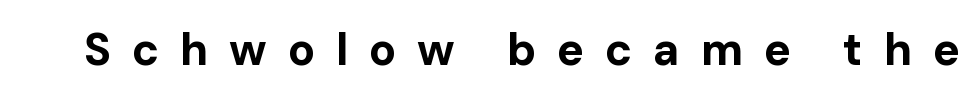
{"serif": "no", "italic": "no", "bold": "yes", "weight": "bold", "width": "normal", "stroke_contrast": "low", "x_height": "medium", "monospaced": "no", "underline": "no", "letter_spacing": "wide", "letter_spacing_em": 0.46, "glyph_px": 45}
